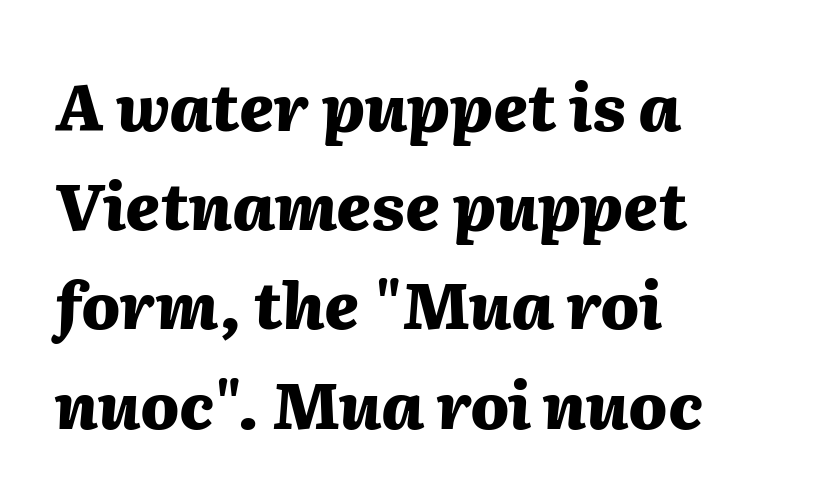
Q: Is the text bold? A: Yes.
Q: Is the text italic (slanted)? A: Yes, it leans right by about 2 degrees.
Q: Is the text underlined? A: No.
Q: How is the paragraph aligned? A: Left-aligned.
Q: Is the spacing between letters normal or unusually wide? A: Normal.
Q: Is the spacing between lines tight, normal or loose? A: Normal.
Q: Width (condensed, normal, or wide)? A: Normal.
Q: Stroke contrast? A: Medium.
Q: x-height? A: Medium.
Q: Monospaced? A: No.
